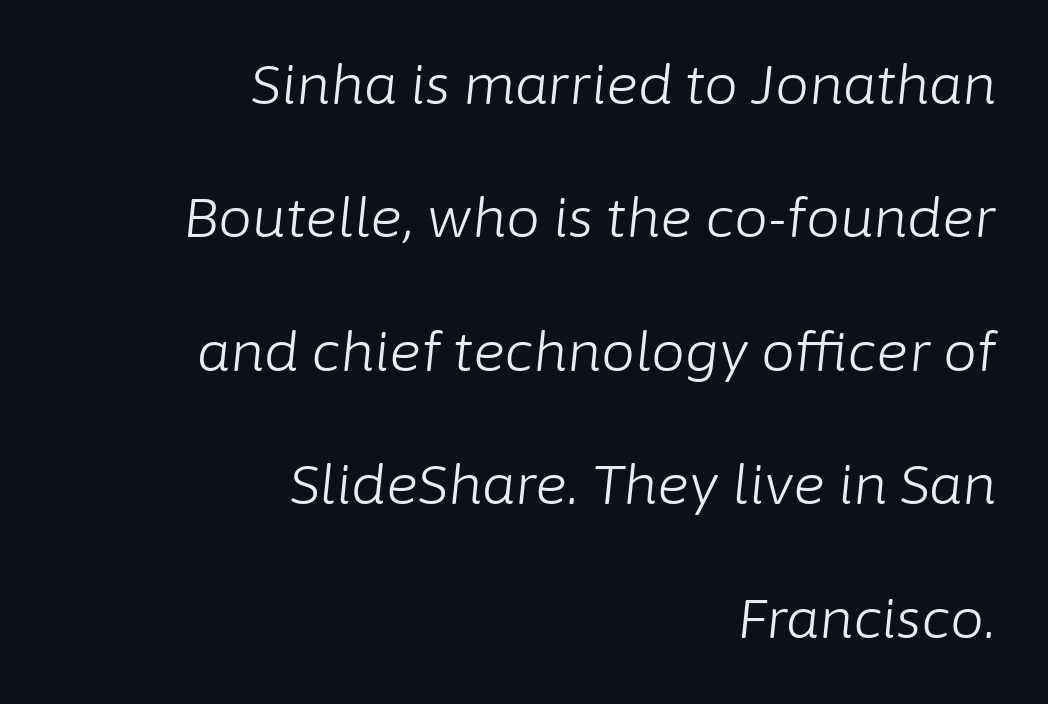
The image shows 54 px light type, italic (leaning right); set right-aligned, loose line spacing (2.47x), normal letter spacing, not underlined; low stroke contrast and a medium x-height.
